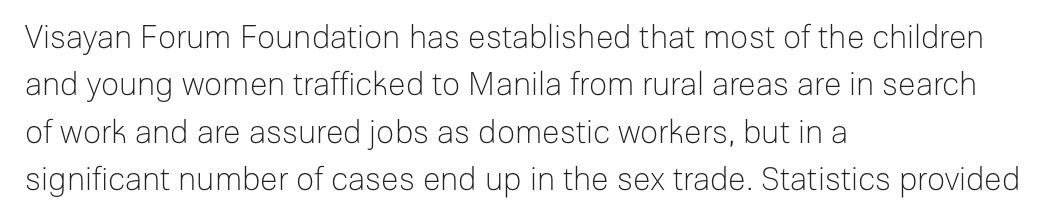
Look at the tracking — it's just the regular setting, nothing added. It's the straight-up-and-down kind of type. Alignment: flush left. Only glyphs here, with clear space below each row. Stems here are at most as thick as an everyday book face. The rows are spaced the way most documents space them.
